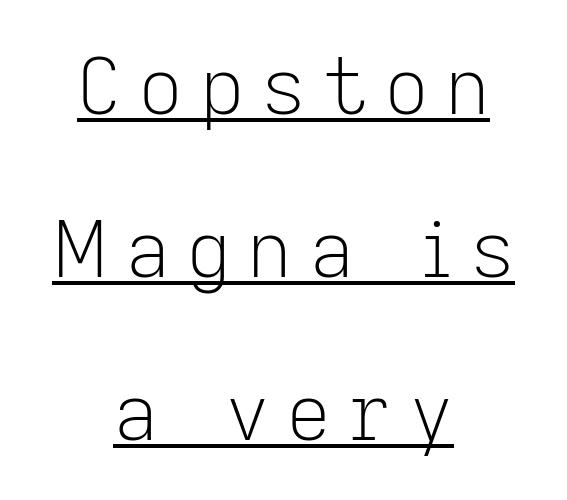
Q: Is the text bold? A: No.
Q: Is the text italic (slanted)? A: No, it is upright.
Q: Is the typeface a serif or a sans-serif typeface? A: Sans-serif.
Q: Is the text underlined? A: Yes.
Q: How is the paragraph aligned? A: Centered.
Q: Is the spacing between letters normal or unusually wide? A: Unusually wide.
Q: Is the spacing between lines tight, normal or loose? A: Loose.
Q: Width (condensed, normal, or wide)? A: Normal.
Q: Stroke contrast? A: Low.
Q: x-height? A: Medium.
Q: Monospaced? A: No.
